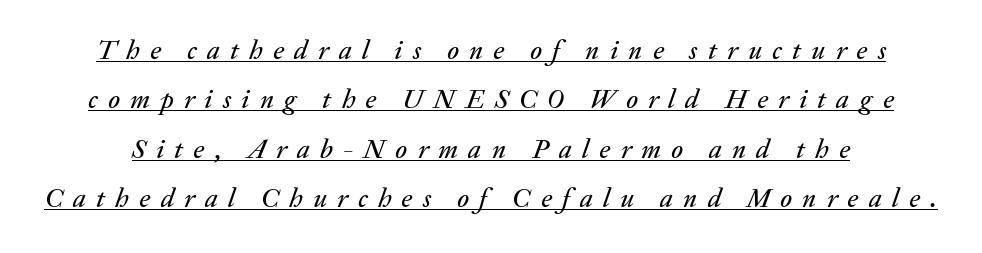
The image shows 27 px text type, italic (leaning right); set line spacing 1.83x, unusually wide letter spacing (+0.38 em), underlined.
